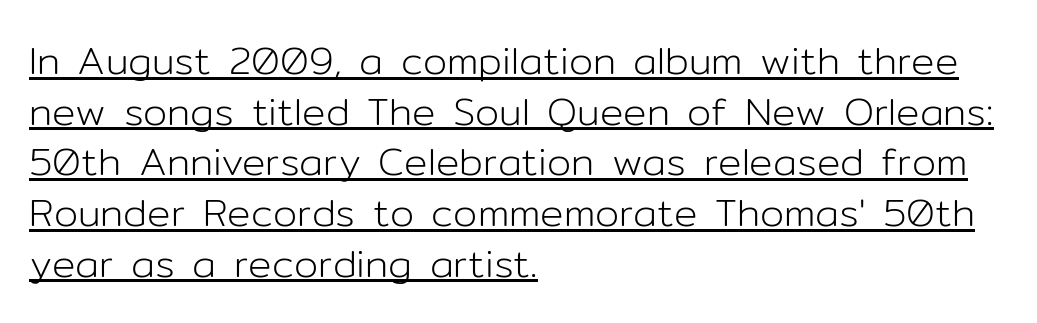
The passage is arranged the way most books set body copy — flush left. The letters sit at their default tracking, neither squeezed nor spread. Does a line run under the words? Yes, clearly. These lines were composed using upright roman letters.
